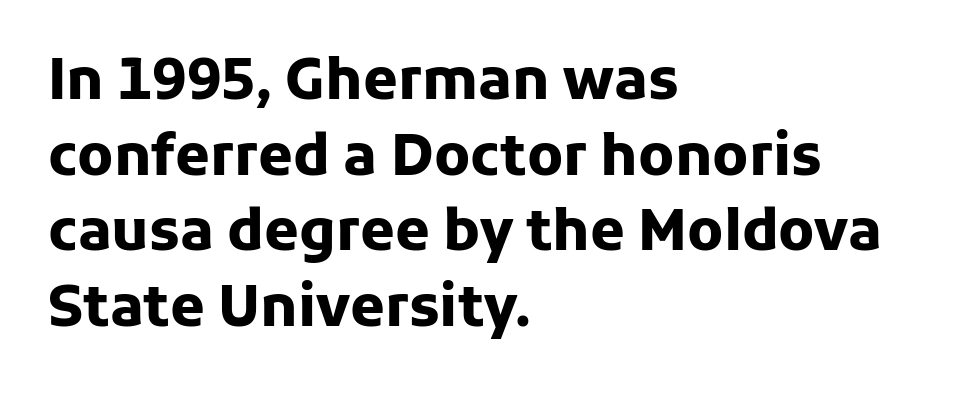
Q: Is the text bold? A: Yes.
Q: Is the text italic (slanted)? A: No, it is upright.
Q: Is the typeface a serif or a sans-serif typeface? A: Sans-serif.
Q: Is the text underlined? A: No.
Q: How is the paragraph aligned? A: Left-aligned.
Q: Is the spacing between letters normal or unusually wide? A: Normal.
Q: Is the spacing between lines tight, normal or loose? A: Normal.
Q: Width (condensed, normal, or wide)? A: Normal.
Q: Stroke contrast? A: Low.
Q: x-height? A: Medium.
Q: Monospaced? A: No.
